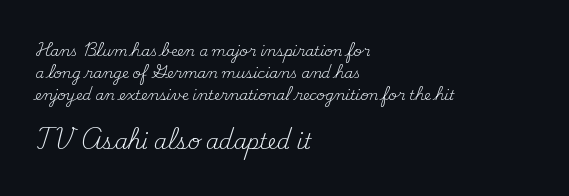
The image shows 21 px text type; set left-aligned, normal line spacing (1.57x), normal letter spacing, not underlined; the second (bottom) block is 1.5x larger.
